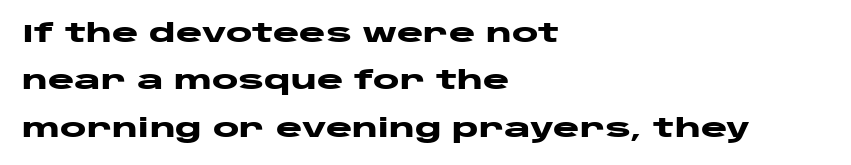
The image shows 25 px bold type, upright; set left-aligned, loose line spacing (1.9x), normal letter spacing, not underlined.
